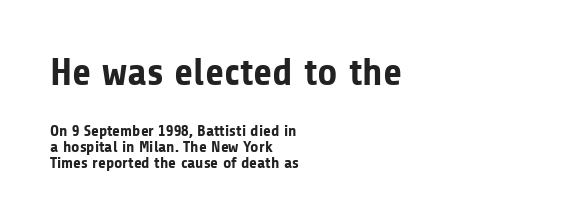
The image shows 39 px bold sans-serif type, upright; set left-aligned, tight line spacing (1.01x), normal letter spacing, not underlined; the first (top) block is 2.44x larger; low stroke contrast and a medium x-height.
